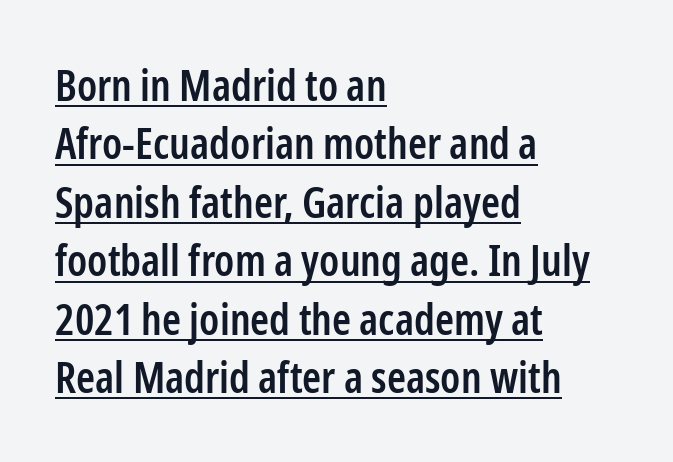
Each new line begins a customary step beneath the previous one. Quick note: not italic, upright. Is this a fixed-width face? No — the glyphs have proportional, varying widths. Compared with a centered layout, this one pins lines to the left instead. Are there feet on the stems? There aren't — it's a sans.
